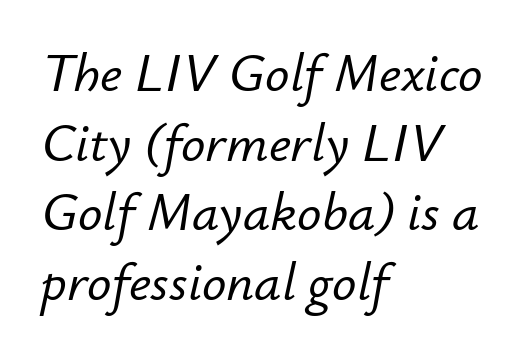
The image shows 54 px text type, italic (leaning right); set left-aligned, normal line spacing (1.29x), normal letter spacing, not underlined; low stroke contrast and a small x-height.
